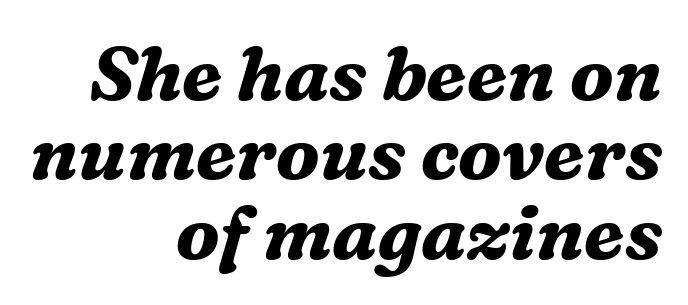
Q: Is the text bold? A: Yes.
Q: Is the text italic (slanted)? A: Yes, it leans right by about 16 degrees.
Q: Is the typeface a serif or a sans-serif typeface? A: Serif.
Q: Is the text underlined? A: No.
Q: How is the paragraph aligned? A: Right-aligned.
Q: Is the spacing between letters normal or unusually wide? A: Normal.
Q: Is the spacing between lines tight, normal or loose? A: Tight.
Q: Width (condensed, normal, or wide)? A: Normal.
Q: Stroke contrast? A: Medium.
Q: x-height? A: Medium.
Q: Monospaced? A: No.
